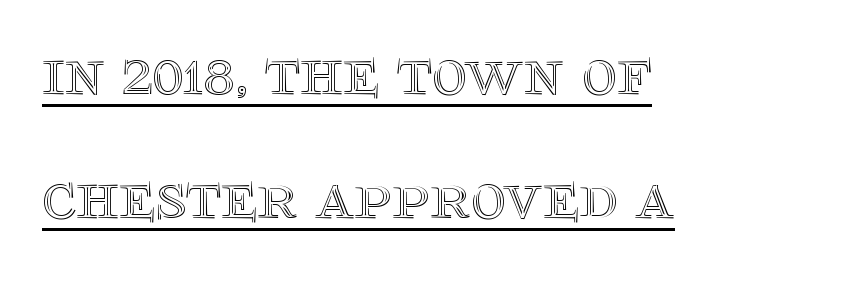
{"italic": "no", "width": "normal", "x_height": "large", "monospaced": "no", "underline": "yes", "align": "left", "line_spacing_ratio": 1.82, "letter_spacing": "normal", "letter_spacing_em": 0.0, "glyph_px": 68}
